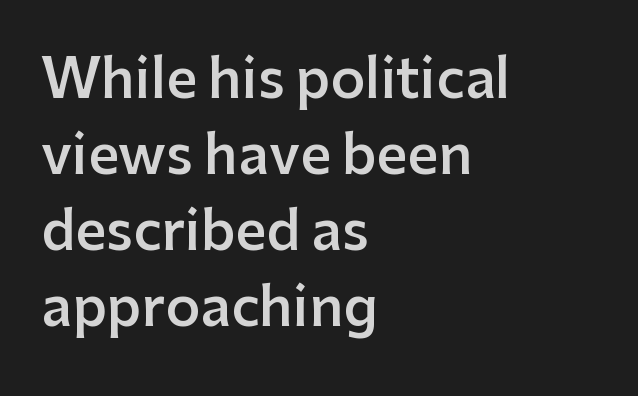
Q: Is the text bold? A: Semi-bold.
Q: Is the text italic (slanted)? A: No, it is upright.
Q: Is the typeface a serif or a sans-serif typeface? A: Sans-serif.
Q: Is the text underlined? A: No.
Q: How is the paragraph aligned? A: Left-aligned.
Q: Is the spacing between letters normal or unusually wide? A: Normal.
Q: Is the spacing between lines tight, normal or loose? A: Normal.
Q: Width (condensed, normal, or wide)? A: Normal.
Q: Stroke contrast? A: Low.
Q: x-height? A: Medium.
Q: Monospaced? A: No.
